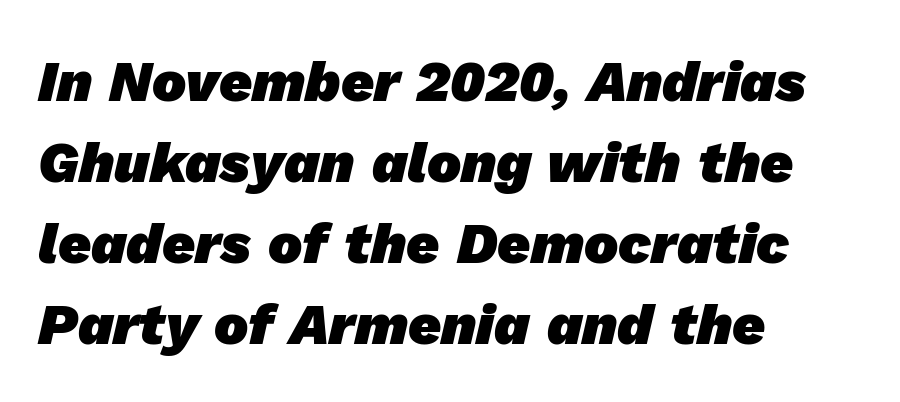
The space directly below the letters is spotless. The strokes are fattened all the way to bold. Is this a fixed-width face? No — the glyphs have proportional, varying widths. Does the leading feel generous? No, just average.
